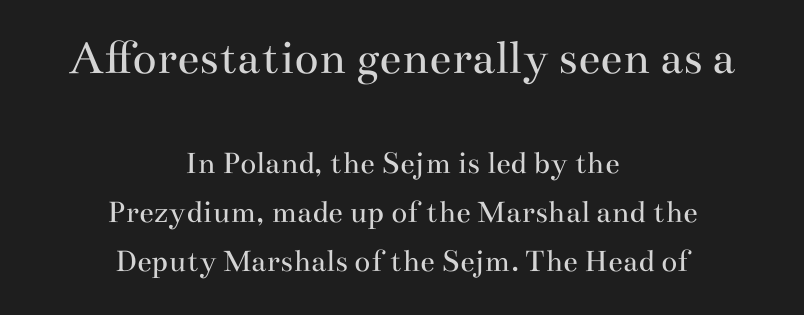
Q: Is the text bold? A: No.
Q: Is the text italic (slanted)? A: No, it is upright.
Q: Is the typeface a serif or a sans-serif typeface? A: Serif.
Q: Is the text underlined? A: No.
Q: How is the paragraph aligned? A: Centered.
Q: Is the spacing between letters normal or unusually wide? A: Normal.
Q: Is the spacing between lines tight, normal or loose? A: Normal.
Q: Which block of text is set in a larger size, the first (top) or the second (bottom)? A: The first (top) one.
Q: Width (condensed, normal, or wide)? A: Wide.
Q: Stroke contrast? A: Medium.
Q: x-height? A: Small.
Q: Monospaced? A: No.
